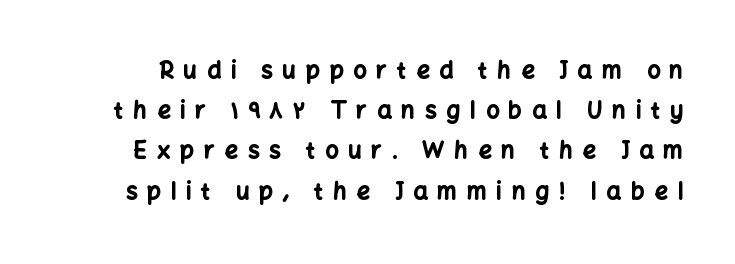
{"italic": "no", "bold": "yes", "underline": "no", "line_spacing_ratio": 1.75, "letter_spacing": "wide", "letter_spacing_em": 0.43, "glyph_px": 23}
